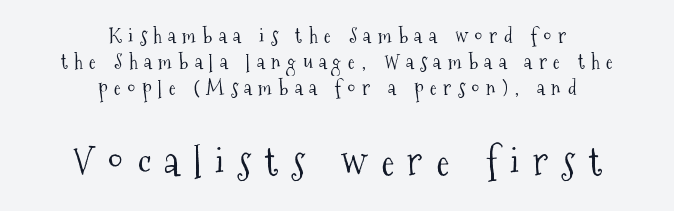
In terms of letterspacing, this is a distinctly airy, spread setting. The later block is typeset at a bigger size than the earlier block. Vertical spacing — default. A centered setting, common on invitations and titles, is used for this passage.
